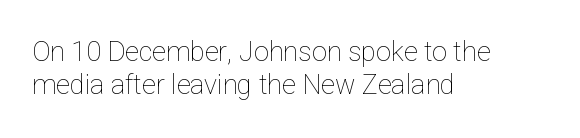
Q: Is the text bold? A: No.
Q: Is the text italic (slanted)? A: No, it is upright.
Q: Is the text underlined? A: No.
Q: How is the paragraph aligned? A: Left-aligned.
Q: Is the spacing between letters normal or unusually wide? A: Normal.
